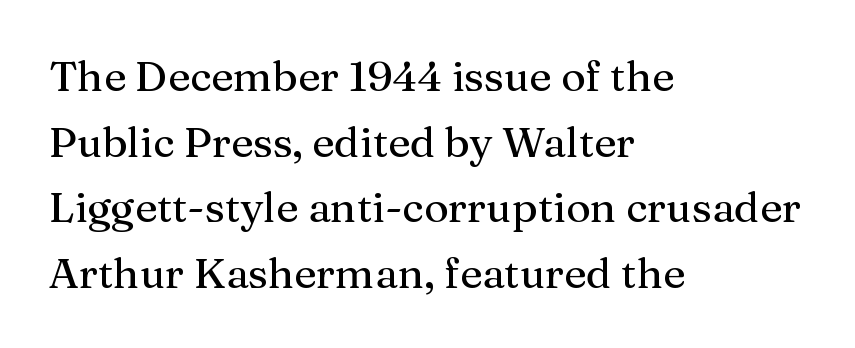
{"serif": "yes", "italic": "no", "width": "normal", "stroke_contrast": "medium", "x_height": "medium", "monospaced": "no", "underline": "no", "align": "left", "line_spacing": "normal", "line_spacing_ratio": 1.56, "letter_spacing": "normal", "letter_spacing_em": 0.0, "glyph_px": 42}
